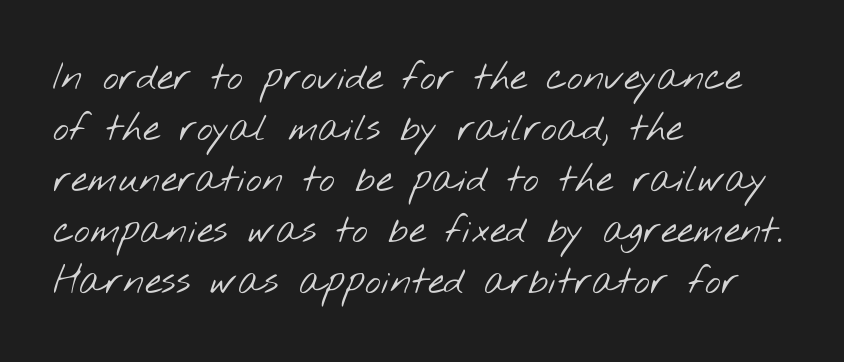
{"serif": "no", "bold": "no", "weight": "light", "width": "wide", "stroke_contrast": "low", "x_height": "small", "monospaced": "no", "underline": "no", "align": "left", "line_spacing": "normal", "line_spacing_ratio": 1.34, "letter_spacing": "normal", "letter_spacing_em": 0.0, "glyph_px": 38}
